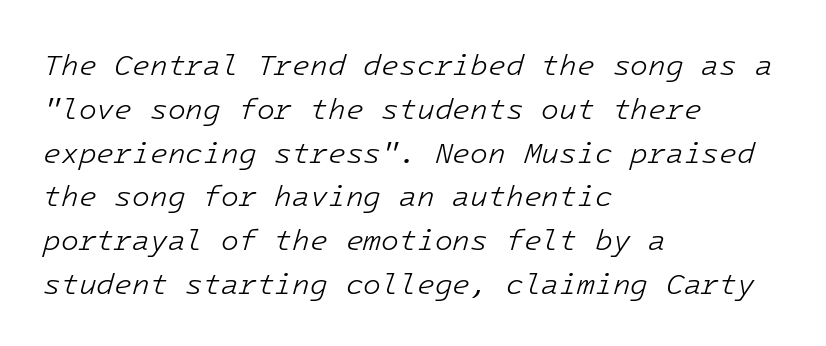
Q: Is the text bold? A: No.
Q: Is the text italic (slanted)? A: Yes, it leans right by about 16 degrees.
Q: Is the text underlined? A: No.
Q: How is the paragraph aligned? A: Left-aligned.
Q: Is the spacing between letters normal or unusually wide? A: Normal.
Q: Is the spacing between lines tight, normal or loose? A: Normal.
Q: Width (condensed, normal, or wide)? A: Normal.
Q: Stroke contrast? A: Low.
Q: x-height? A: Medium.
